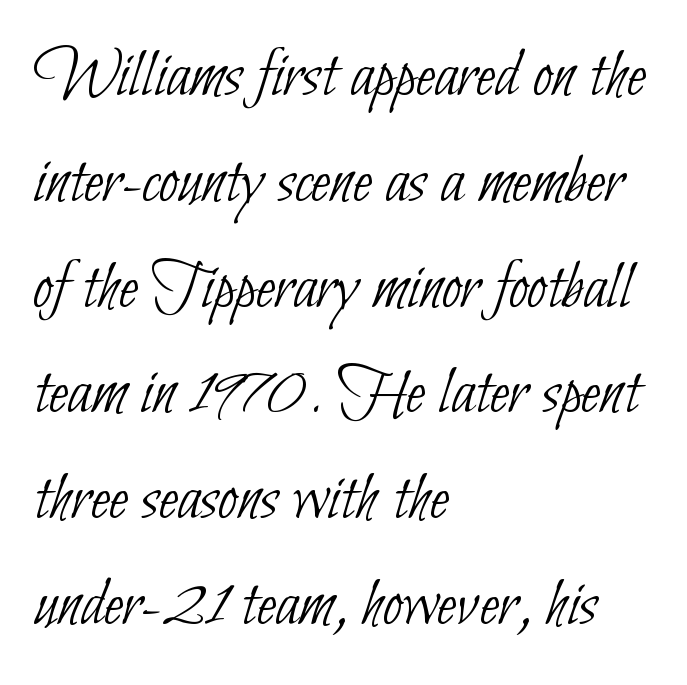
You could not count columns in this text — the font is proportionally spaced. The setting favours the left margin, as ordinary paragraphs usually do. The typeface chosen for these lines omits serifs. The passage shown has conventional tracking throughout. Any mark beneath the type? The region is blank. The strokes carry an ordinary text weight at most.
